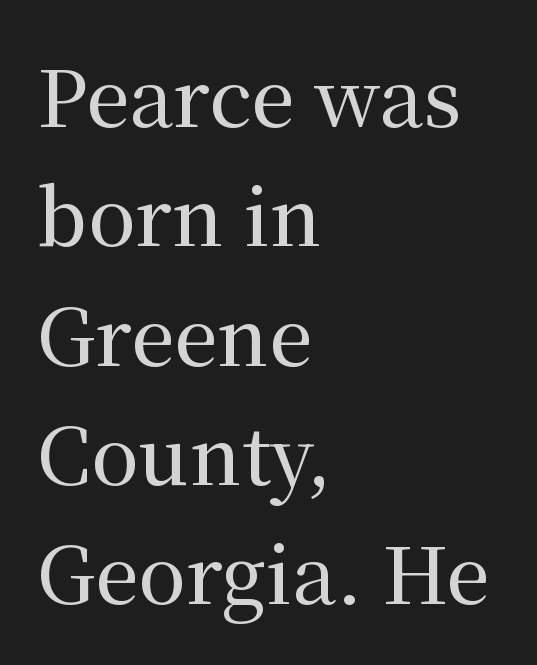
The image shows 78 px serif type, upright; set left-aligned, normal line spacing (1.53x), normal letter spacing, not underlined; medium stroke contrast and a medium x-height.
